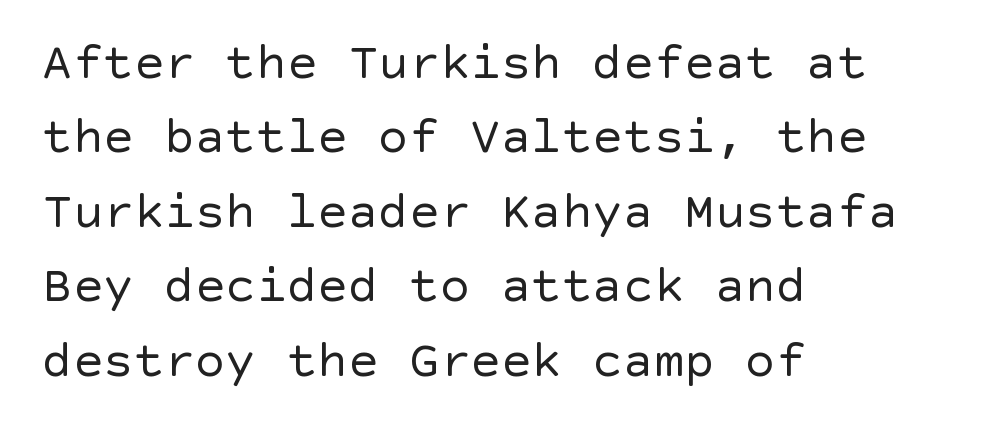
{"serif": "no", "italic": "no", "bold": "no", "weight": "regular", "width": "normal", "x_height": "large", "underline": "no", "align": "left", "line_spacing": "normal", "line_spacing_ratio": 1.46, "letter_spacing": "normal", "letter_spacing_em": 0.0, "glyph_px": 51}
